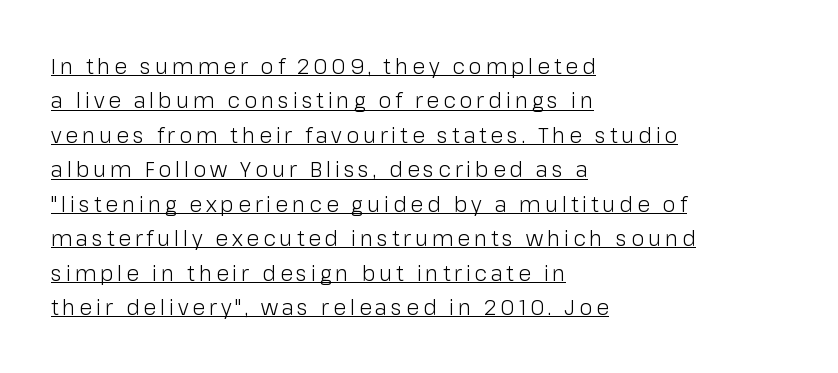
The image shows 21 px text type, upright; set left-aligned, normal line spacing (1.64x), underlined.
